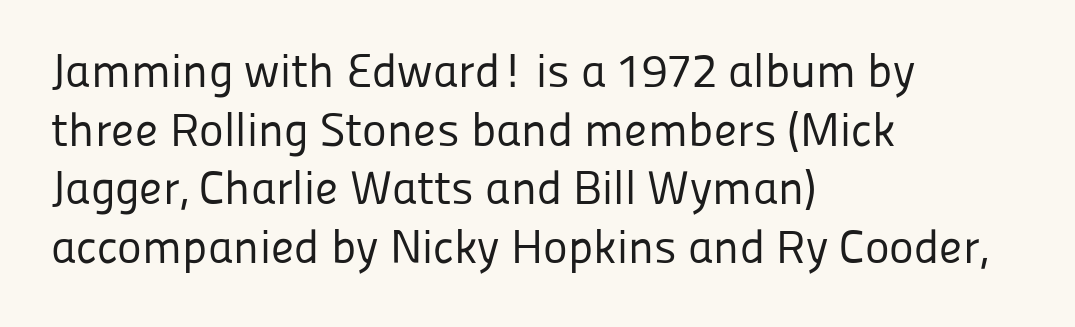
{"serif": "no", "italic": "no", "bold": "no", "weight": "regular", "width": "normal", "stroke_contrast": "low", "x_height": "medium", "monospaced": "no", "underline": "no", "align": "left", "line_spacing": "normal", "line_spacing_ratio": 1.25, "letter_spacing": "normal", "letter_spacing_em": 0.0, "glyph_px": 47}
